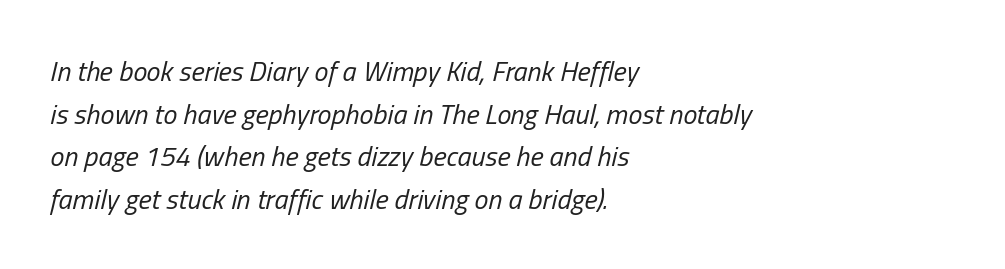
{"italic": "yes", "lean": "right", "slant_degrees": 13, "bold": "no", "weight": "regular", "width": "condensed", "stroke_contrast": "low", "x_height": "medium", "monospaced": "no", "underline": "no", "align": "left", "line_spacing": "normal", "line_spacing_ratio": 1.52, "letter_spacing": "normal", "letter_spacing_em": 0.0, "glyph_px": 28}
